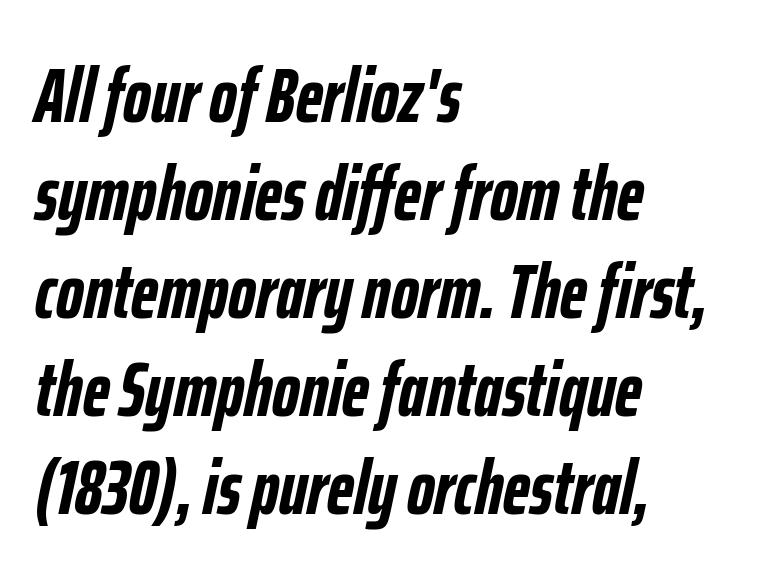
{"italic": "yes", "lean": "right", "slant_degrees": 12, "bold": "yes", "weight": "semibold", "width": "condensed", "stroke_contrast": "low", "x_height": "medium", "monospaced": "no", "underline": "no", "align": "left", "line_spacing": "normal", "line_spacing_ratio": 1.29, "letter_spacing": "normal", "letter_spacing_em": 0.0, "glyph_px": 76}
